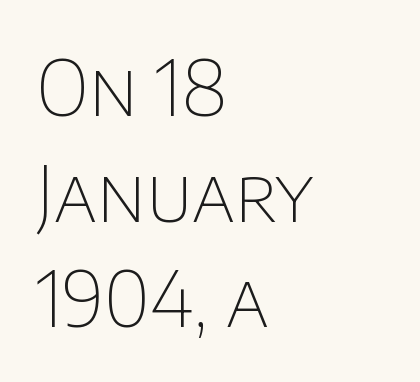
Q: Is the text bold? A: No.
Q: Is the text italic (slanted)? A: No, it is upright.
Q: Is the typeface a serif or a sans-serif typeface? A: Sans-serif.
Q: Is the text underlined? A: No.
Q: How is the paragraph aligned? A: Left-aligned.
Q: Is the spacing between letters normal or unusually wide? A: Normal.
Q: Is the spacing between lines tight, normal or loose? A: Normal.
Q: Width (condensed, normal, or wide)? A: Normal.
Q: Stroke contrast? A: Low.
Q: x-height? A: Large.
Q: Monospaced? A: No.
